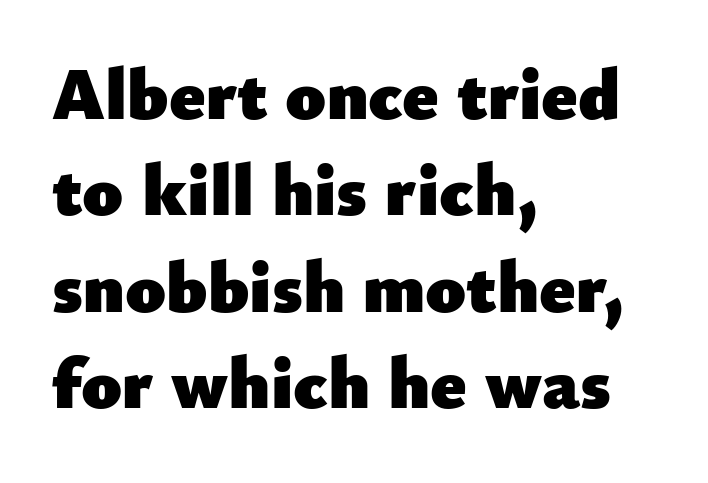
{"serif": "no", "italic": "no", "bold": "yes", "weight": "heavy", "width": "normal", "stroke_contrast": "low", "x_height": "small", "monospaced": "no", "underline": "no", "align": "left", "line_spacing": "normal", "line_spacing_ratio": 1.32, "letter_spacing": "normal", "letter_spacing_em": 0.0, "glyph_px": 73}
